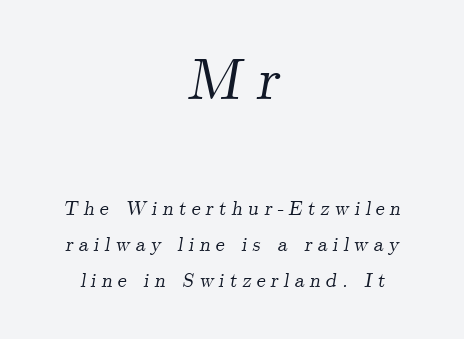
The image shows 59 px serif type, italic (leaning right); set centered, line spacing 1.8x, unusually wide letter spacing (+0.26 em), not underlined; the first (top) block is 2.95x larger; medium stroke contrast and a small x-height.
